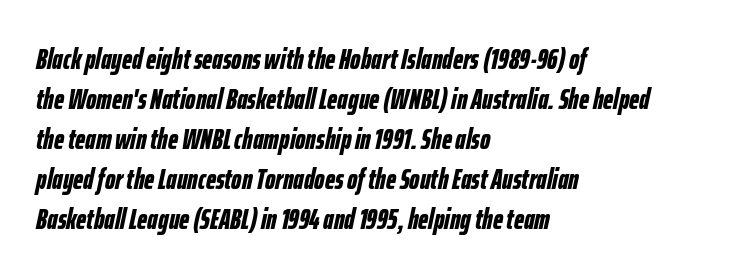
{"italic": "yes", "lean": "right", "slant_degrees": 12, "bold": "yes", "weight": "bold", "width": "condensed", "stroke_contrast": "low", "x_height": "medium", "monospaced": "no", "underline": "no", "align": "left", "line_spacing": "normal", "line_spacing_ratio": 1.38, "letter_spacing": "normal", "letter_spacing_em": 0.0, "glyph_px": 29}
